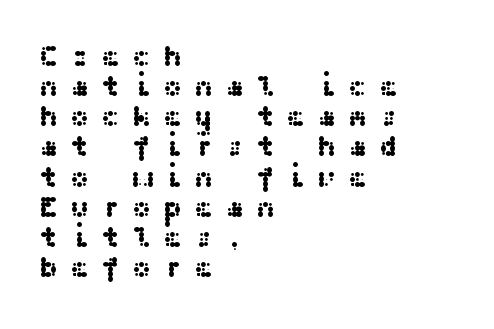
The image shows 29 px wide sans-serif type, upright; set left-aligned, tight line spacing (1.04x), unusually wide letter spacing (+0.4 em), not underlined; medium stroke contrast and a medium x-height.
